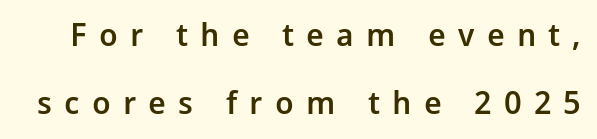
{"serif": "no", "italic": "no", "bold": "semi", "weight": "semibold", "width": "normal", "stroke_contrast": "low", "x_height": "medium", "monospaced": "no", "underline": "no", "line_spacing": "loose", "line_spacing_ratio": 2.13, "letter_spacing": "wide", "letter_spacing_em": 0.38, "glyph_px": 32}
